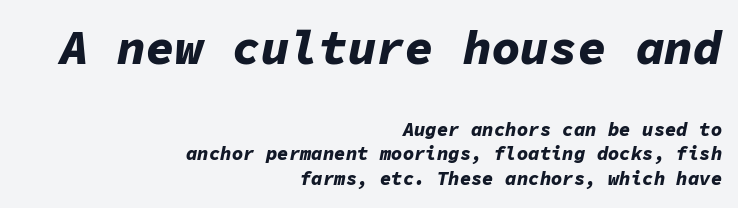
As a designer I'd log this as weight 700, bold. An italicized treatment has been applied to the whole sample. Rows of type keep a routine distance in the vertical direction. Bare-footed words on every line.
